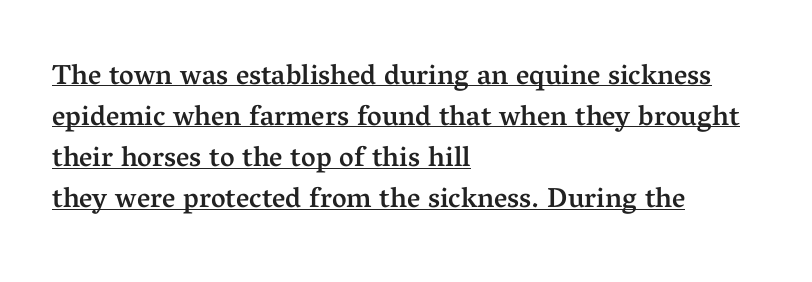
{"serif": "yes", "italic": "no", "bold": "semi", "weight": "semibold", "width": "normal", "stroke_contrast": "medium", "x_height": "medium", "monospaced": "no", "underline": "yes", "align": "left", "line_spacing": "normal", "line_spacing_ratio": 1.47, "letter_spacing": "normal", "letter_spacing_em": 0.0, "glyph_px": 28}
